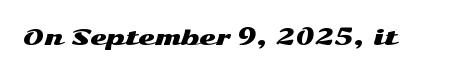
Q: Is the text italic (slanted)? A: Yes.
Q: Is the text underlined? A: No.
Q: Is the spacing between letters normal or unusually wide? A: Normal.
